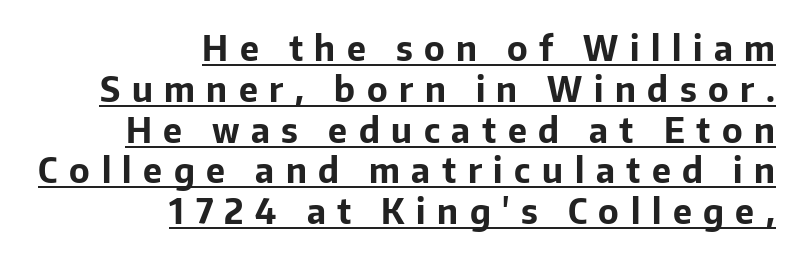
The image shows 34 px bold sans-serif type, upright; set right-aligned, line spacing 1.2x, unusually wide letter spacing (+0.34 em), underlined; low stroke contrast and a medium x-height.
